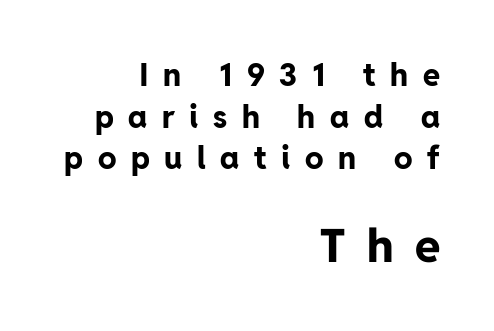
Any mark beneath the type? The region is blank. Posture: straight, roman, zero tilt. Students, this is bold: see how much ink each stroke carries. Leading matches the norm, producing a regular column. Here the designer chose a conventional face with non-uniform glyph widths. Top chunk: small. Bottom chunk: large.
